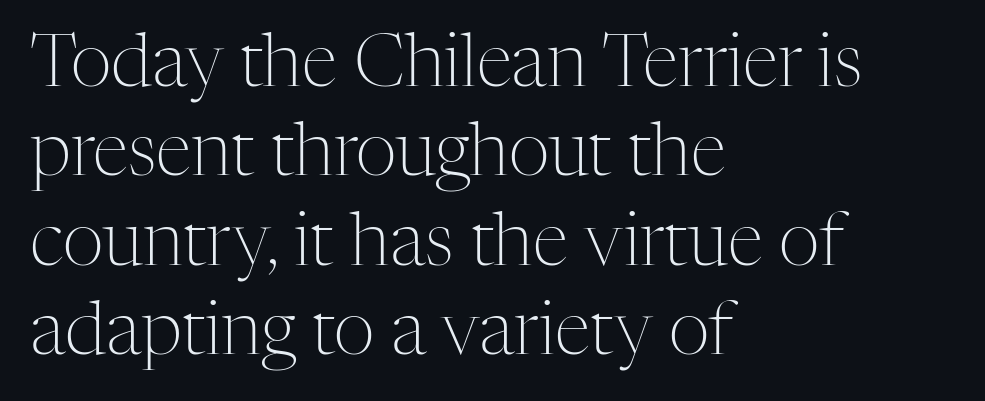
The image shows 72 px light serif type, upright; set left-aligned, line spacing 1.24x, normal letter spacing, not underlined; medium stroke contrast and a medium x-height.
